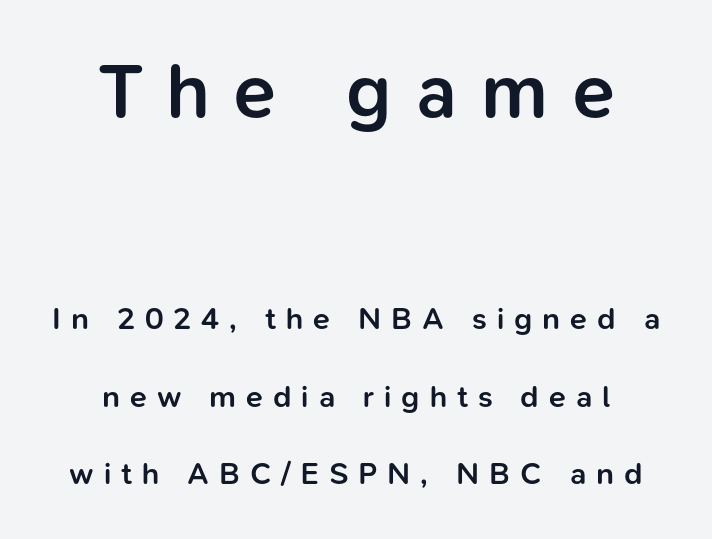
{"serif": "no", "italic": "no", "bold": "semi", "weight": "semibold", "width": "normal", "stroke_contrast": "low", "x_height": "medium", "monospaced": "no", "underline": "no", "align": "center", "line_spacing": "loose", "line_spacing_ratio": 2.5, "letter_spacing": "wide", "letter_spacing_em": 0.32, "larger_block": "first", "size_ratio": 2.48, "glyph_px": 77}
